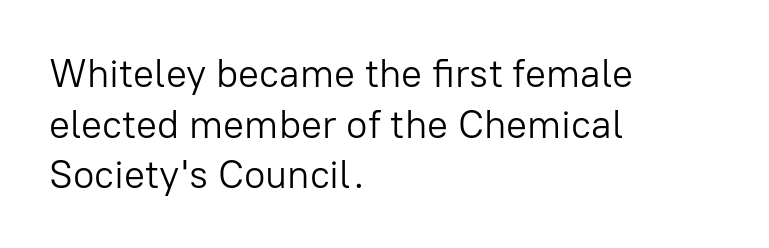
The image shows 39 px light sans-serif type, upright; set left-aligned, normal line spacing (1.3x), normal letter spacing, not underlined; low stroke contrast and a medium x-height.
